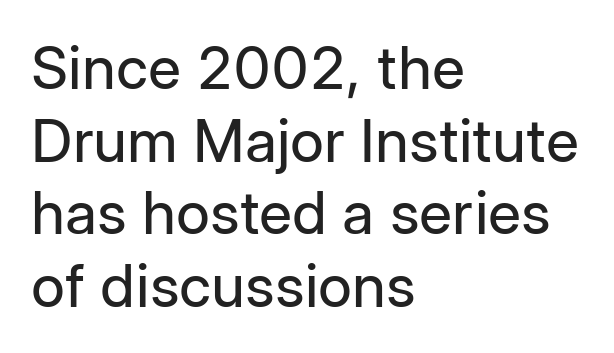
The rendering keeps characters at their native spacing. The rendering uses natural spacing where letterforms have individual widths. Stroke thickness stays within the range of a standard reading face or lighter. Line starts are locked; line ends wander. Quick note: underline off.
